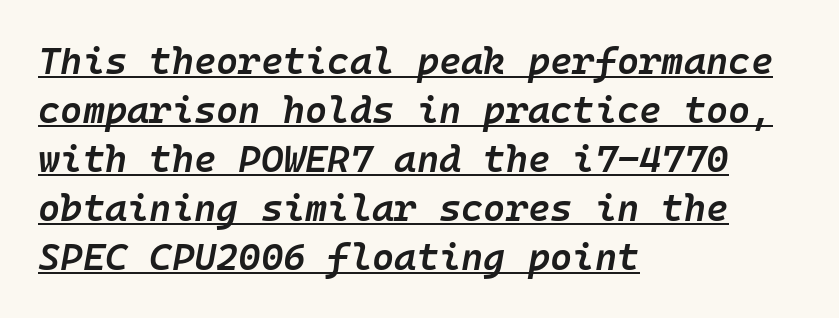
If you measured baseline to baseline, you'd find a middling distance. The line texture is even and compact thanks to regular tracking. The strokes are fattened partway — semibold, not bold. Quick note: italic. Every row of glyphs begins at an identical x-position on the left.
